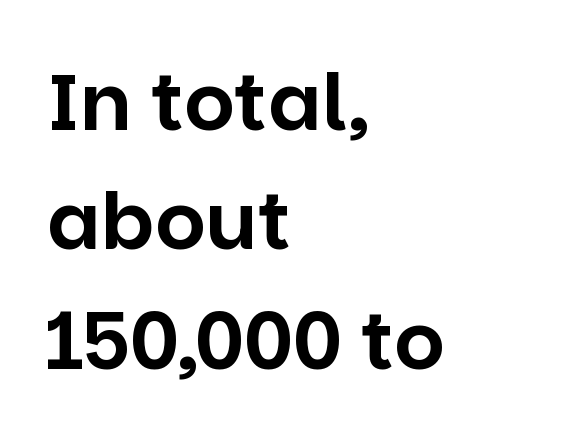
Q: Is the text italic (slanted)? A: No, it is upright.
Q: Is the typeface a serif or a sans-serif typeface? A: Sans-serif.
Q: Is the text underlined? A: No.
Q: How is the paragraph aligned? A: Left-aligned.
Q: Is the spacing between letters normal or unusually wide? A: Normal.
Q: Is the spacing between lines tight, normal or loose? A: Normal.
Q: Width (condensed, normal, or wide)? A: Normal.
Q: Stroke contrast? A: Low.
Q: x-height? A: Large.
Q: Monospaced? A: No.
